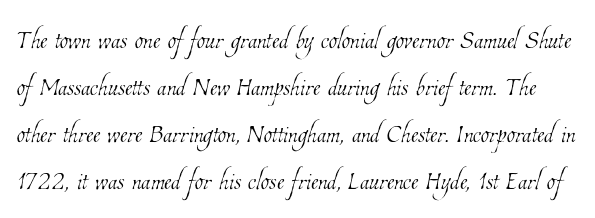
The image shows 34 px thin, condensed type; set normal line spacing (1.38x), normal letter spacing, not underlined; low stroke contrast and a medium x-height.
